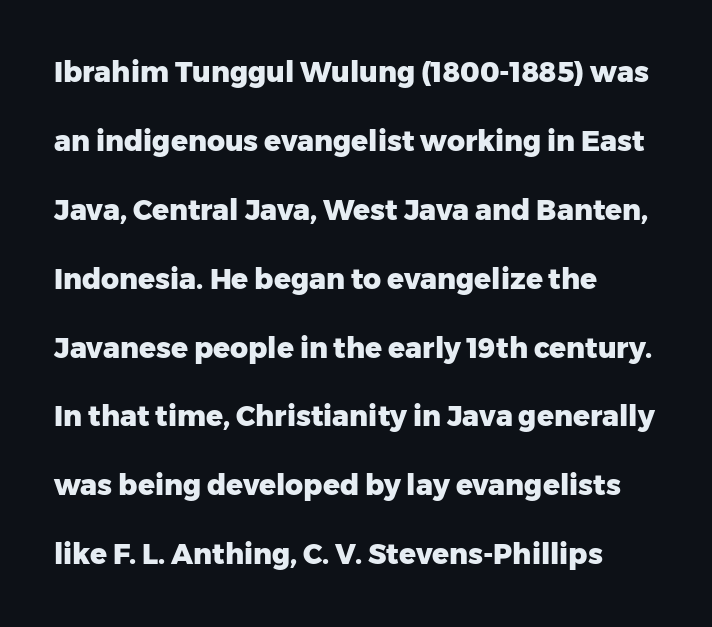
The image shows 28 px heavy sans-serif type, upright; set left-aligned, loose line spacing (2.46x), normal letter spacing, not underlined; low stroke contrast and a medium x-height.
